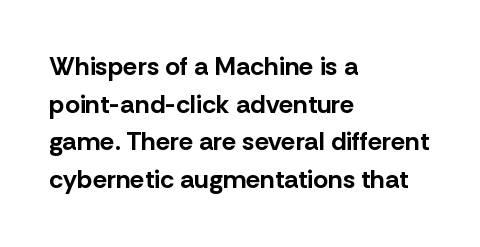
Q: Is the text bold? A: Yes.
Q: Is the text italic (slanted)? A: No, it is upright.
Q: Is the text underlined? A: No.
Q: How is the paragraph aligned? A: Left-aligned.
Q: Is the spacing between letters normal or unusually wide? A: Normal.
Q: Is the spacing between lines tight, normal or loose? A: Normal.
